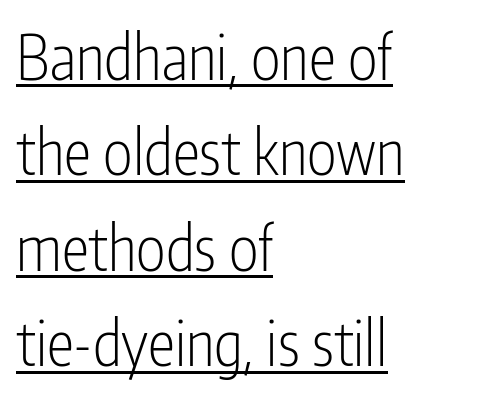
The font is comparable to plain body text, perhaps lighter. The rendering uses natural spacing where letterforms have individual widths. This block has exactly the height ordinary leading produces. The passage is arranged the way most books set body copy — flush left. These lines were composed using upright roman letters. In designer terms, the underline attribute is active on this setting.
